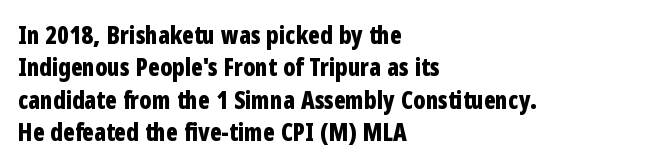
{"italic": "no", "bold": "yes", "underline": "no", "align": "left", "line_spacing": "normal", "line_spacing_ratio": 1.35, "letter_spacing": "normal", "letter_spacing_em": 0.0, "glyph_px": 24}
